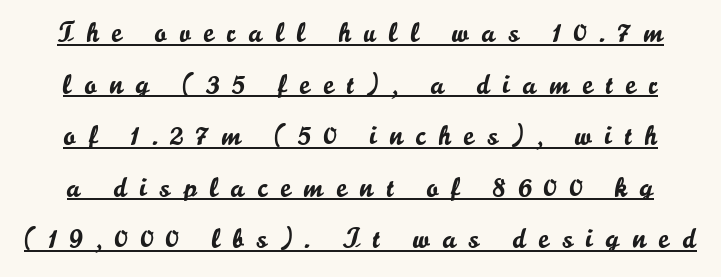
The image shows 28 px sans-serif type; set line spacing 1.84x, unusually wide letter spacing (+0.47 em), underlined; low stroke contrast and a small x-height.
